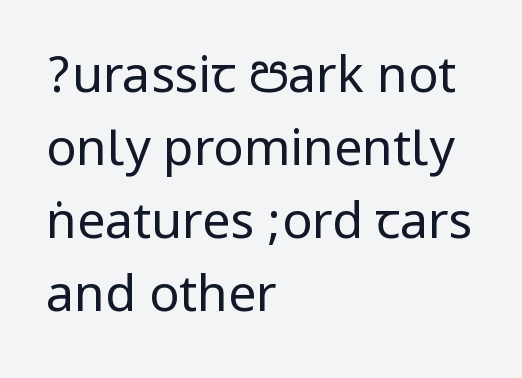
Q: Is the text bold? A: No.
Q: Is the text italic (slanted)? A: No, it is upright.
Q: Is the typeface a serif or a sans-serif typeface? A: Sans-serif.
Q: Is the text underlined? A: No.
Q: How is the paragraph aligned? A: Left-aligned.
Q: Is the spacing between letters normal or unusually wide? A: Normal.
Q: Is the spacing between lines tight, normal or loose? A: Normal.
Q: Width (condensed, normal, or wide)? A: Condensed.
Q: Stroke contrast? A: Low.
